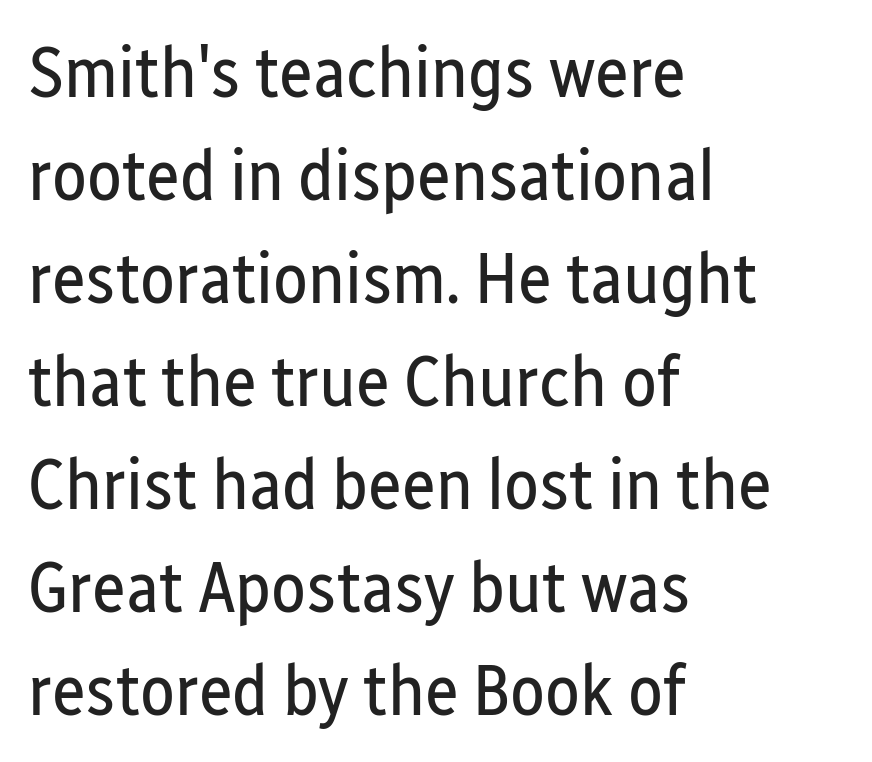
No extra ink here — the face is not bold. This rendering leaves character spacing at its baseline value. Rows of type keep a routine distance in the vertical direction. Each row of text sits above clean, open space. Looks like regular typesetting: each glyph gets only the width it needs.
